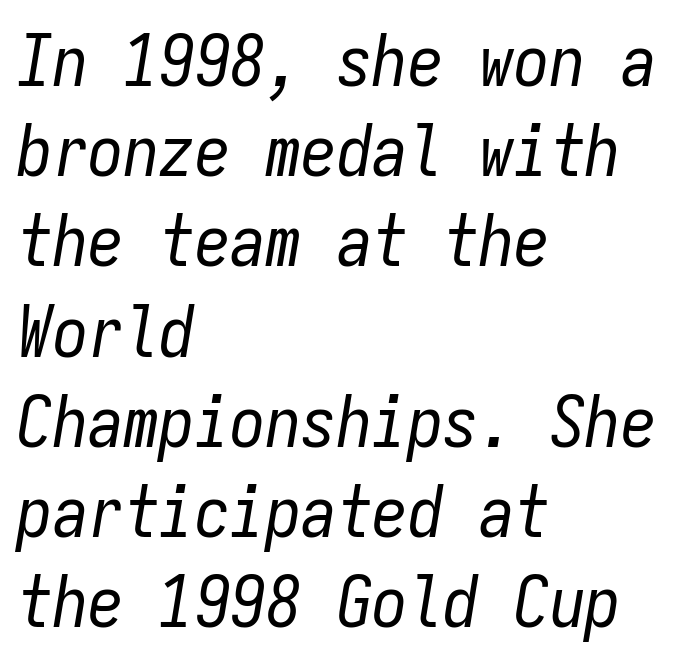
{"italic": "yes", "lean": "right", "slant_degrees": 9, "bold": "no", "weight": "regular", "width": "condensed", "stroke_contrast": "low", "x_height": "medium", "monospaced": "yes", "underline": "no", "align": "left", "line_spacing": "normal", "line_spacing_ratio": 1.27, "letter_spacing": "normal", "letter_spacing_em": 0.0, "glyph_px": 71}
